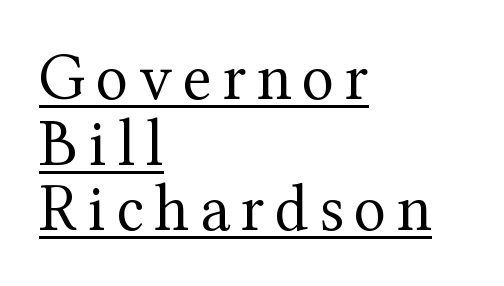
Q: Is the text bold? A: No.
Q: Is the text italic (slanted)? A: No, it is upright.
Q: Is the typeface a serif or a sans-serif typeface? A: Serif.
Q: Is the text underlined? A: Yes.
Q: How is the paragraph aligned? A: Left-aligned.
Q: Is the spacing between lines tight, normal or loose? A: Tight.
Q: Width (condensed, normal, or wide)? A: Normal.
Q: Stroke contrast? A: Medium.
Q: x-height? A: Medium.
Q: Monospaced? A: No.
